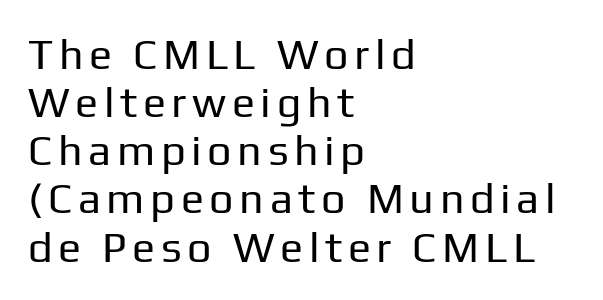
The image shows 43 px regular-weight sans-serif type, upright; set left-aligned, tight line spacing (1.12x), not underlined; low stroke contrast and a medium x-height.
